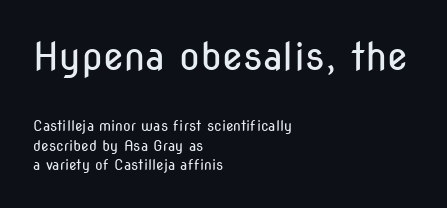
Q: Is the text bold? A: No.
Q: Is the text italic (slanted)? A: No, it is upright.
Q: Is the typeface a serif or a sans-serif typeface? A: Sans-serif.
Q: Is the text underlined? A: No.
Q: How is the paragraph aligned? A: Left-aligned.
Q: Is the spacing between letters normal or unusually wide? A: Normal.
Q: Is the spacing between lines tight, normal or loose? A: Normal.
Q: Which block of text is set in a larger size, the first (top) or the second (bottom)? A: The first (top) one.
Q: Width (condensed, normal, or wide)? A: Condensed.
Q: Stroke contrast? A: Low.
Q: x-height? A: Medium.
Q: Monospaced? A: No.
